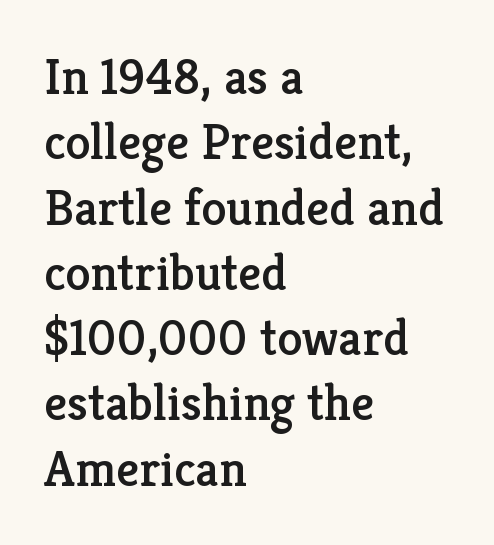
{"serif": "yes", "italic": "no", "width": "normal", "stroke_contrast": "low", "x_height": "medium", "monospaced": "no", "underline": "no", "align": "left", "line_spacing": "normal", "line_spacing_ratio": 1.28, "letter_spacing": "normal", "letter_spacing_em": 0.0, "glyph_px": 51}
